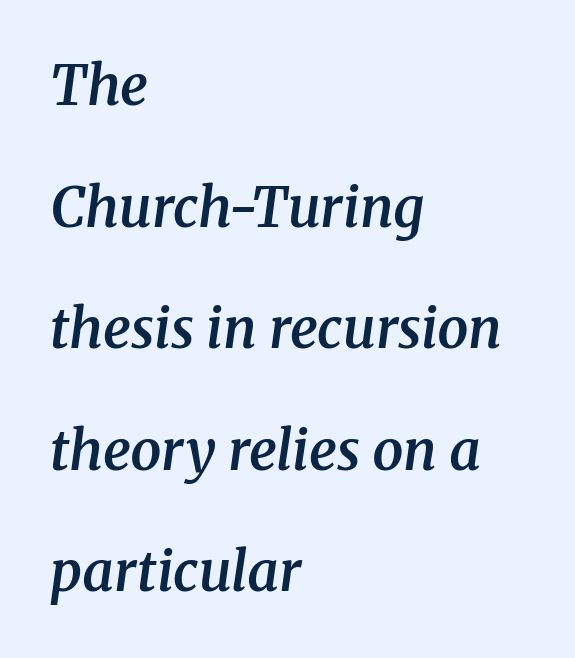
{"serif": "yes", "italic": "yes", "lean": "right", "slant_degrees": 8, "bold": "semi", "weight": "semibold", "width": "normal", "stroke_contrast": "medium", "x_height": "medium", "monospaced": "no", "underline": "no", "align": "left", "line_spacing": "loose", "line_spacing_ratio": 2.21, "letter_spacing": "normal", "letter_spacing_em": 0.0, "glyph_px": 55}
